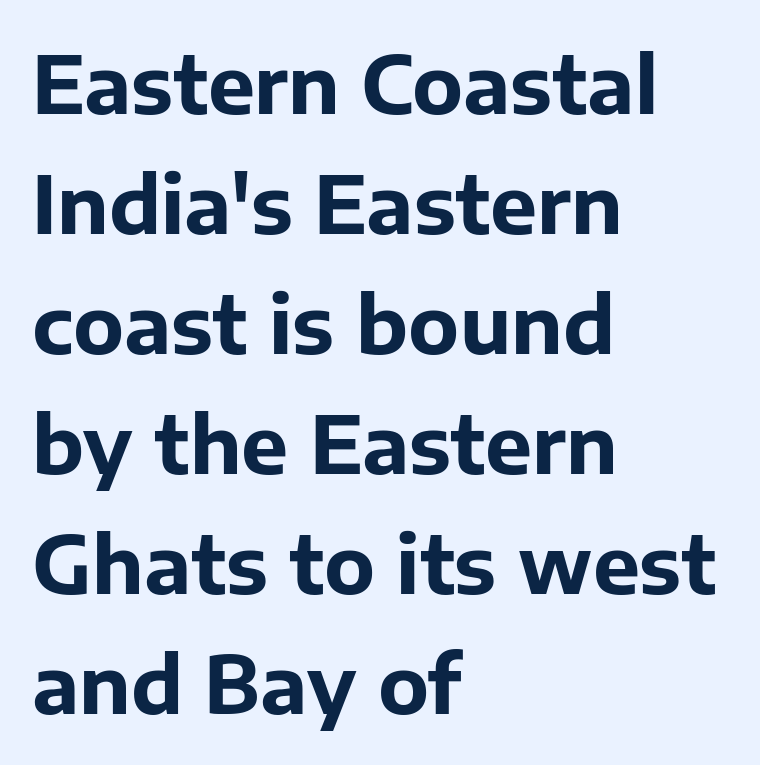
{"serif": "no", "italic": "no", "bold": "yes", "weight": "bold", "width": "normal", "stroke_contrast": "low", "x_height": "medium", "monospaced": "no", "underline": "no", "align": "left", "line_spacing": "normal", "line_spacing_ratio": 1.52, "letter_spacing": "normal", "letter_spacing_em": 0.0, "glyph_px": 79}
